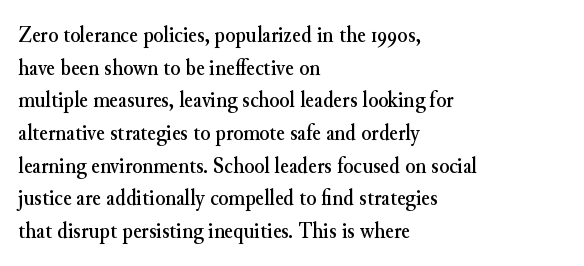
All the whitespace from short lines collects on the right. Standard letterfit; no display-style spreading of the glyphs. The area under the type is left untouched. Characters remain perfectly vertical along every line. If you measured baseline to baseline, you'd find a middling distance.
